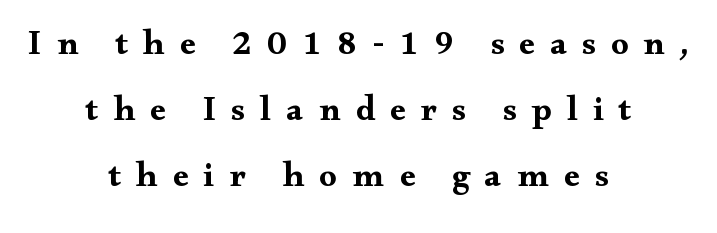
Q: Is the text italic (slanted)? A: No, it is upright.
Q: Is the typeface a serif or a sans-serif typeface? A: Serif.
Q: Is the text underlined? A: No.
Q: How is the paragraph aligned? A: Centered.
Q: Is the spacing between letters normal or unusually wide? A: Unusually wide.
Q: Width (condensed, normal, or wide)? A: Wide.
Q: Stroke contrast? A: Medium.
Q: x-height? A: Small.
Q: Monospaced? A: No.
